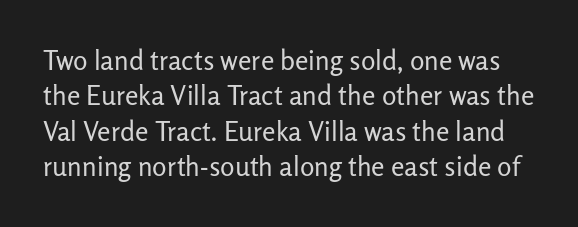
Q: Is the text bold? A: No.
Q: Is the text italic (slanted)? A: No, it is upright.
Q: Is the text underlined? A: No.
Q: Is the spacing between letters normal or unusually wide? A: Normal.
Q: Is the spacing between lines tight, normal or loose? A: Normal.
